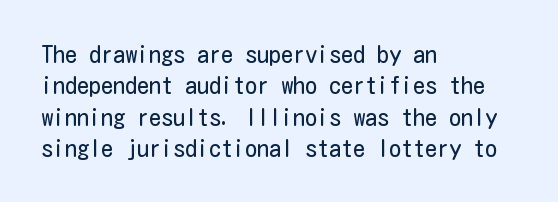
What stands out about the letter spacing? Nothing — it is the standard amount. Unmarked baselines from the first word to the last. The rendering anchors every line to the left-hand side. Regarding leading, the lines here are spaced in the standard way. Compared with a typical body face, this is equally light or lighter still. In terms of posture, this sample is upright.
